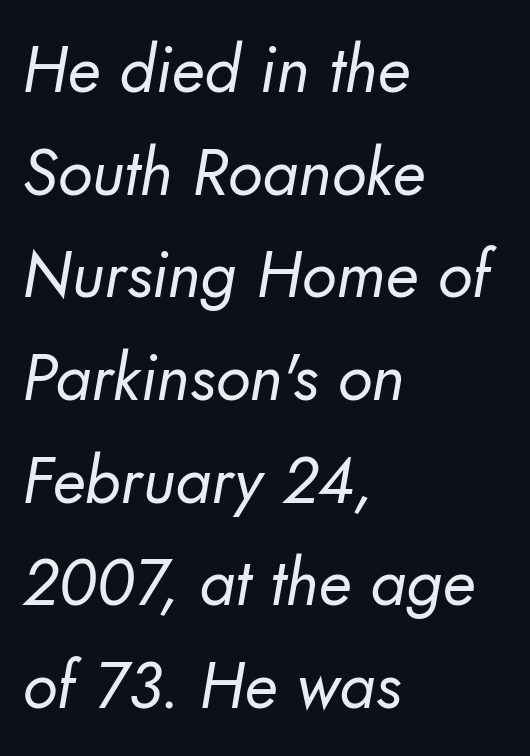
Q: Is the text bold? A: No.
Q: Is the typeface a serif or a sans-serif typeface? A: Sans-serif.
Q: Is the text underlined? A: No.
Q: How is the paragraph aligned? A: Left-aligned.
Q: Is the spacing between letters normal or unusually wide? A: Normal.
Q: Is the spacing between lines tight, normal or loose? A: Normal.
Q: Width (condensed, normal, or wide)? A: Normal.
Q: Stroke contrast? A: Low.
Q: x-height? A: Small.
Q: Monospaced? A: No.
